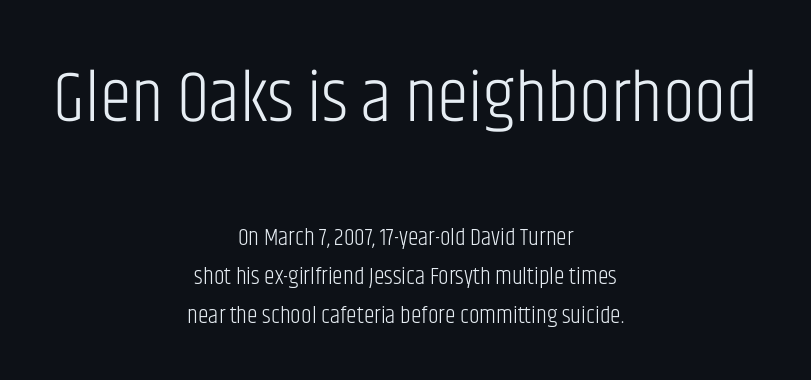
{"serif": "no", "italic": "no", "bold": "no", "weight": "light", "width": "condensed", "stroke_contrast": "low", "x_height": "large", "monospaced": "no", "underline": "no", "align": "center", "line_spacing": "normal", "line_spacing_ratio": 1.62, "letter_spacing": "normal", "letter_spacing_em": 0.0, "larger_block": "first", "size_ratio": 3.0, "glyph_px": 72}
